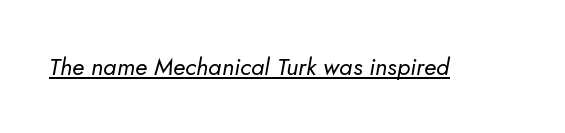
Weight: in the light-to-regular range. The letterforms sit shoulder to shoulder at normal distance. Beneath each row of characters lies a ruled line. Does the lettering tilt? It does — this is italic.
